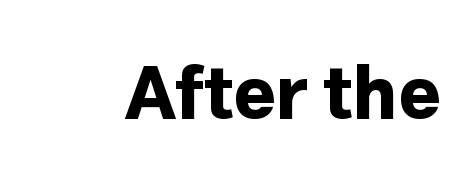
{"serif": "no", "italic": "no", "bold": "yes", "weight": "bold", "width": "normal", "stroke_contrast": "low", "x_height": "medium", "monospaced": "no", "underline": "no", "letter_spacing": "normal", "letter_spacing_em": 0.0, "glyph_px": 73}
